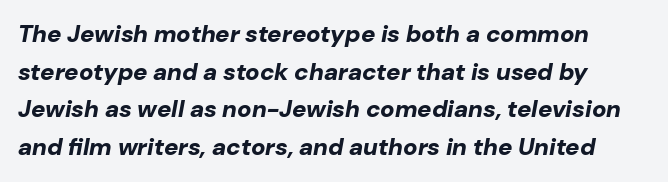
Strong, thick strokes mark this as bold type. This block has exactly the height ordinary leading produces. The type is set solid horizontally, with unmodified tracking. In terms of posture, this sample is oblique. Descender tails drop into unmarked territory.
